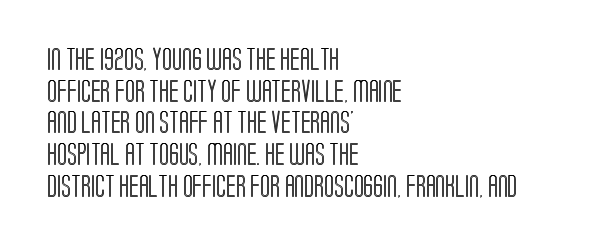
Q: Is the text italic (slanted)? A: No, it is upright.
Q: Is the text underlined? A: No.
Q: How is the paragraph aligned? A: Left-aligned.
Q: Is the spacing between letters normal or unusually wide? A: Normal.
Q: Is the spacing between lines tight, normal or loose? A: Normal.
